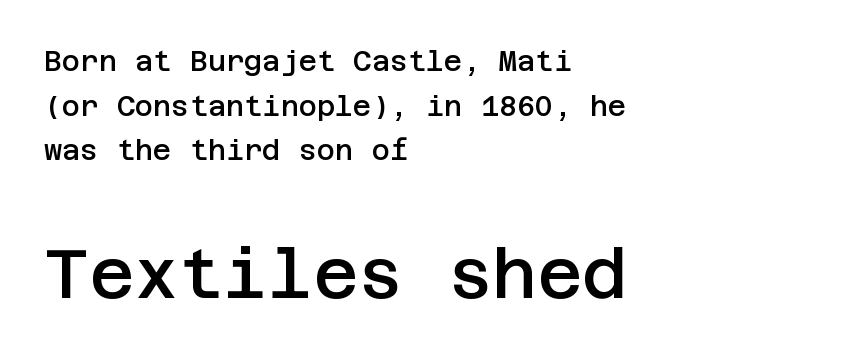
Q: Is the text bold? A: Semi-bold.
Q: Is the text italic (slanted)? A: No, it is upright.
Q: Is the typeface a serif or a sans-serif typeface? A: Sans-serif.
Q: Is the text underlined? A: No.
Q: How is the paragraph aligned? A: Left-aligned.
Q: Is the spacing between letters normal or unusually wide? A: Normal.
Q: Is the spacing between lines tight, normal or loose? A: Normal.
Q: Which block of text is set in a larger size, the first (top) or the second (bottom)? A: The second (bottom) one.
Q: Width (condensed, normal, or wide)? A: Normal.
Q: Stroke contrast? A: Low.
Q: x-height? A: Large.
